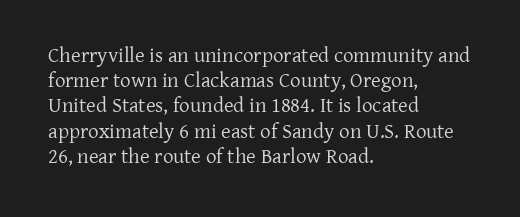
The letterforms sit shoulder to shoulder at normal distance. Typeset ragged right — the left edge is the straight one. The lettering holds an erect, upright posture throughout. Vertical stems look standard width or narrower in stroke. Beneath every word, the page is bare.
